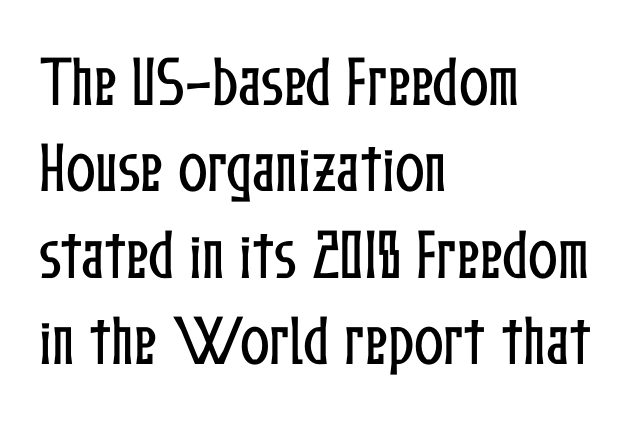
The image shows 55 px condensed type, upright; set left-aligned, normal line spacing (1.57x), normal letter spacing, not underlined; low stroke contrast and a medium x-height.
